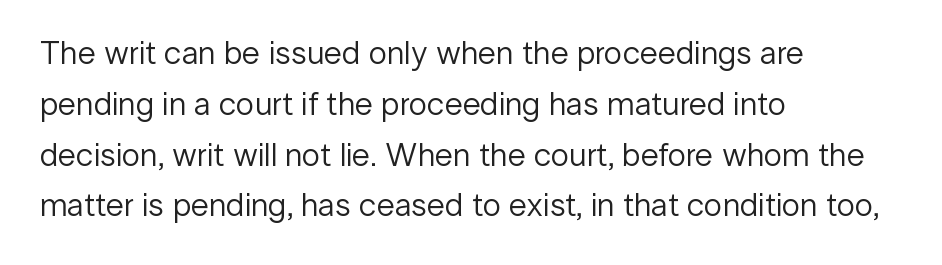
Decoration check: the copy has no underline. Inter-character spacing is left at the font's built-in metrics. A light-to-regular cut is what we see here. Letterform terminals end flat and unadorned throughout the passage. The rendering uses a moderate line-height, typical for paragraphs.
